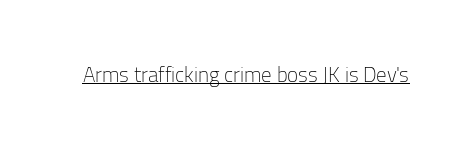
Q: Is the text bold? A: No.
Q: Is the text italic (slanted)? A: No, it is upright.
Q: Is the text underlined? A: Yes.
Q: Is the spacing between letters normal or unusually wide? A: Normal.
